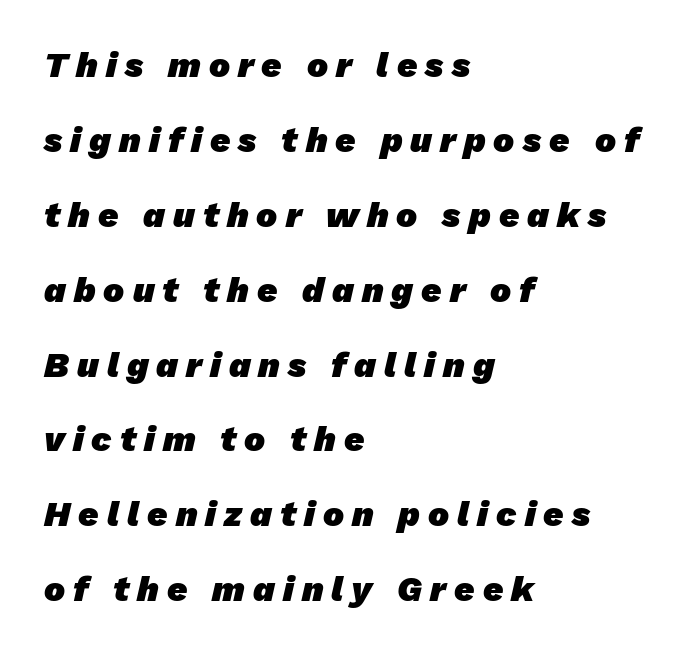
Q: Is the text bold? A: Yes.
Q: Is the typeface a serif or a sans-serif typeface? A: Sans-serif.
Q: Is the text underlined? A: No.
Q: How is the paragraph aligned? A: Left-aligned.
Q: Is the spacing between letters normal or unusually wide? A: Unusually wide.
Q: Is the spacing between lines tight, normal or loose? A: Loose.
Q: Width (condensed, normal, or wide)? A: Normal.
Q: Stroke contrast? A: Low.
Q: x-height? A: Medium.
Q: Monospaced? A: No.
